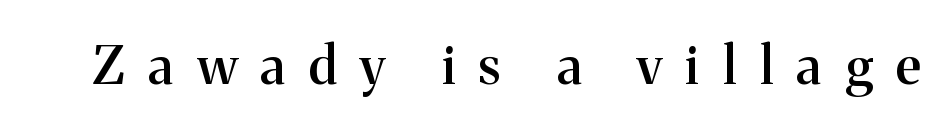
The image shows 52 px semibold serif type, upright; set unusually wide letter spacing (+0.46 em), not underlined; medium stroke contrast and a medium x-height.
